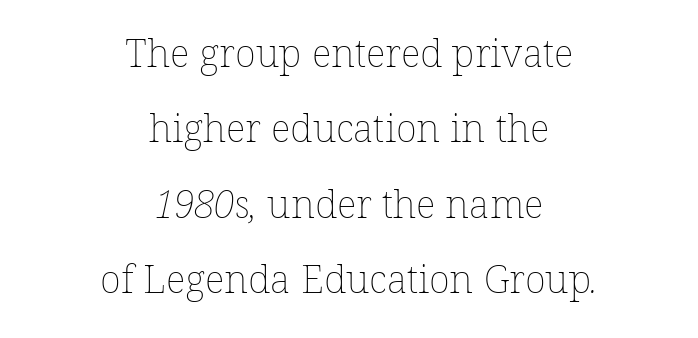
Weight: regular or lighter. These lines stack symmetrically, like a column narrowing and widening about its center. This sample has the flowing, uneven cadence of proportional lettering. Only glyphs here, with clear space below each row. Characters follow at the spacing the type designer built in.
